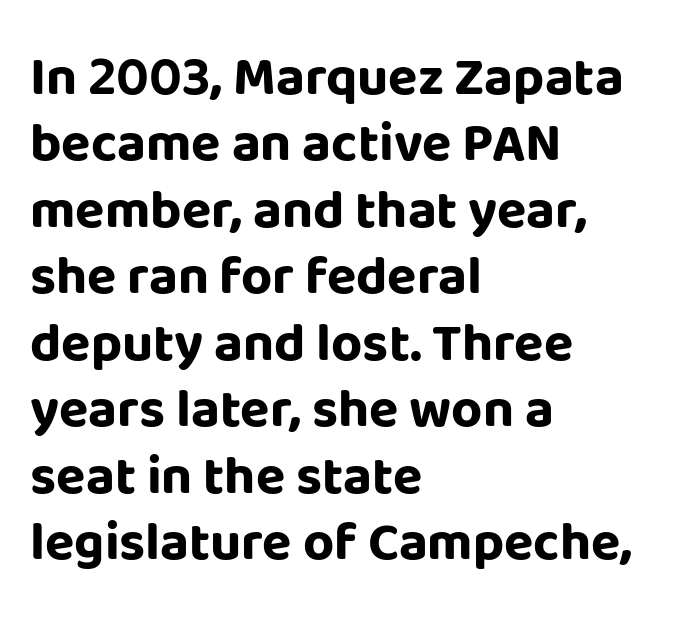
{"serif": "no", "italic": "no", "bold": "yes", "weight": "bold", "width": "normal", "stroke_contrast": "low", "x_height": "large", "monospaced": "no", "underline": "no", "align": "left", "line_spacing_ratio": 1.23, "letter_spacing": "normal", "letter_spacing_em": 0.0, "glyph_px": 54}
